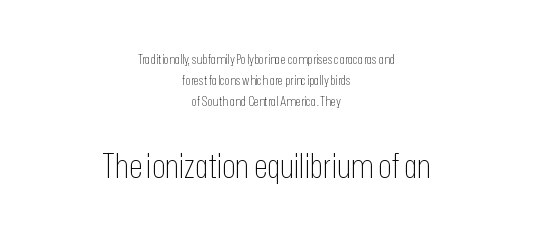
Characters follow at the spacing the type designer built in. The letters carry no serifs — their stems end cleanly without finishing strokes. Ink coverage per letter is moderate at most. Proportional: the letters do not fall into vertical columns. Does the copy run flush right? No — it is centered line by line. Rows of type keep a routine distance in the vertical direction.
